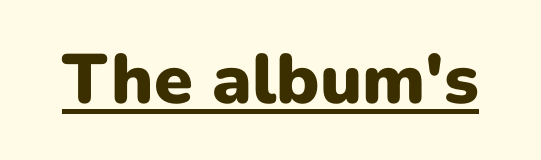
Q: Is the text bold? A: Yes.
Q: Is the text italic (slanted)? A: No, it is upright.
Q: Is the typeface a serif or a sans-serif typeface? A: Sans-serif.
Q: Is the text underlined? A: Yes.
Q: Is the spacing between letters normal or unusually wide? A: Normal.
Q: Width (condensed, normal, or wide)? A: Normal.
Q: Stroke contrast? A: Low.
Q: x-height? A: Medium.
Q: Monospaced? A: No.
